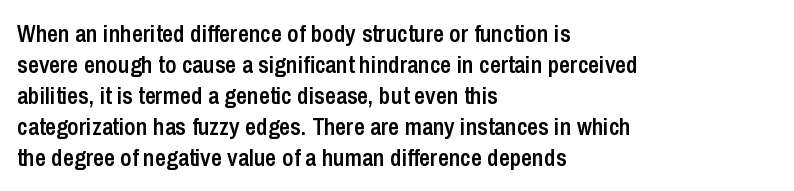
The image shows 24 px text type, upright; set left-aligned, normal line spacing (1.29x), normal letter spacing, not underlined.
